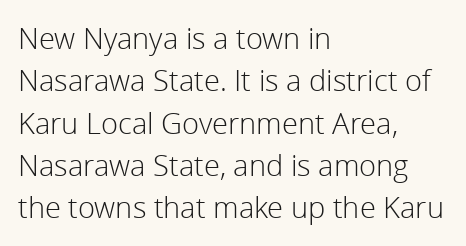
The image shows 29 px light sans-serif type, upright; set left-aligned, normal line spacing (1.46x), normal letter spacing, not underlined; a medium x-height.
